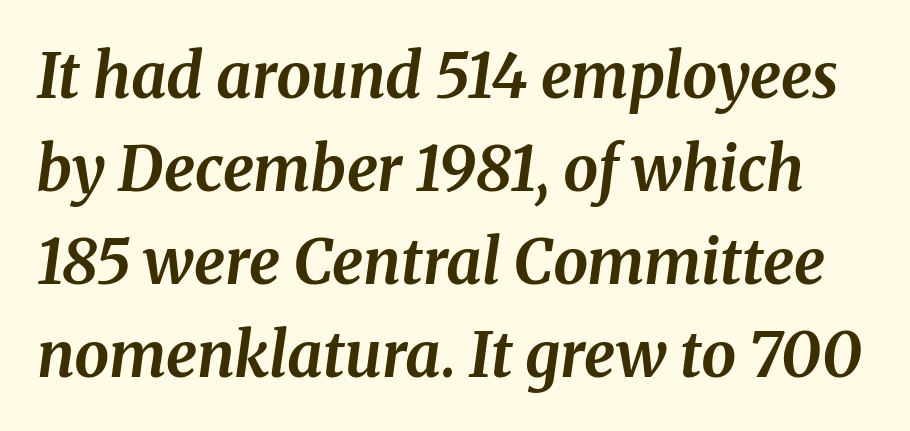
The image shows 62 px bold type, italic (leaning right); set normal line spacing (1.5x), normal letter spacing, not underlined; medium stroke contrast and a medium x-height.
